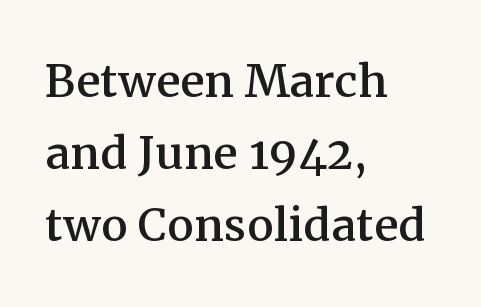
Q: Is the text italic (slanted)? A: No, it is upright.
Q: Is the typeface a serif or a sans-serif typeface? A: Serif.
Q: Is the text underlined? A: No.
Q: How is the paragraph aligned? A: Left-aligned.
Q: Is the spacing between letters normal or unusually wide? A: Normal.
Q: Width (condensed, normal, or wide)? A: Normal.
Q: Stroke contrast? A: Medium.
Q: x-height? A: Medium.
Q: Monospaced? A: No.
